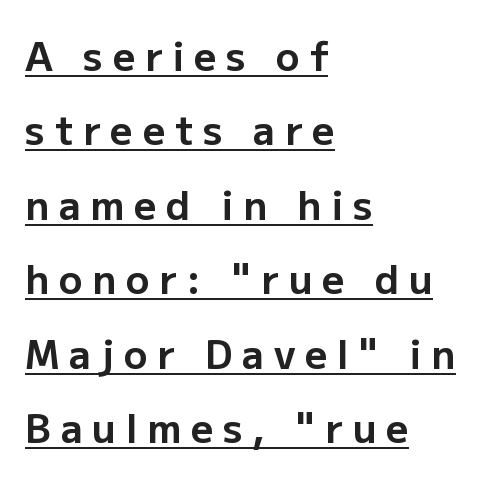
Left-aligned paragraph, ragged on the right. The letters carry no serifs — their stems end cleanly without finishing strokes. The words here are underlined. Loosely led — the rows are spread out.
